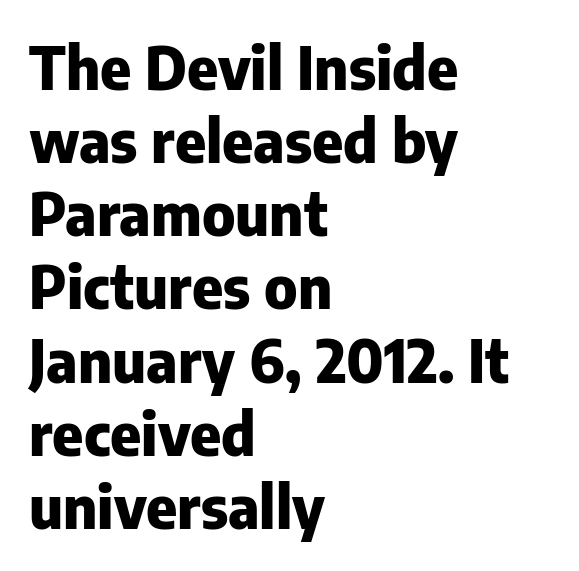
This is sans-serif lettering, the kind often seen on screens and signage. Vertical strokes here are truly vertical. These lines stack with their left ends in a neat column. Pretty heavy lettering here — definitely bold.
